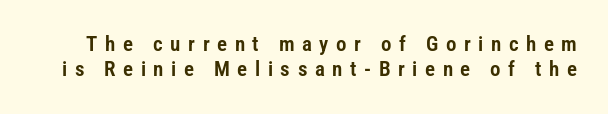
The image shows 21 px text type, upright; set line spacing 1.2x, unusually wide letter spacing (+0.36 em), not underlined.
